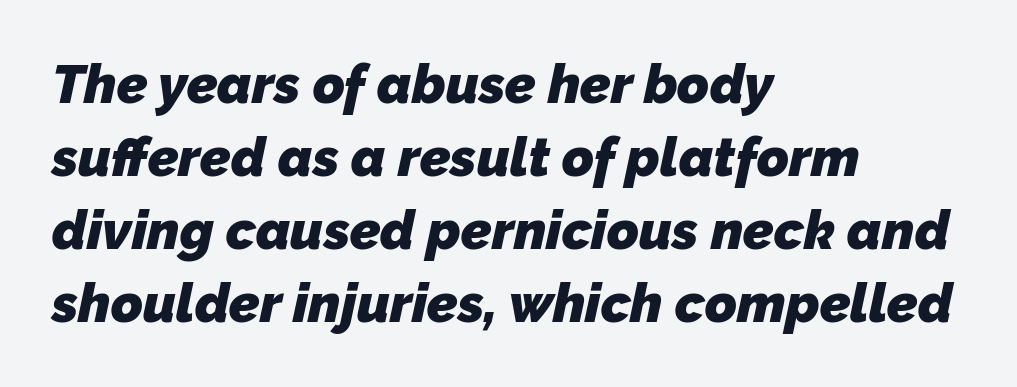
The image shows 54 px heavy sans-serif type; set left-aligned, normal line spacing (1.35x), normal letter spacing, not underlined; low stroke contrast and a medium x-height.
